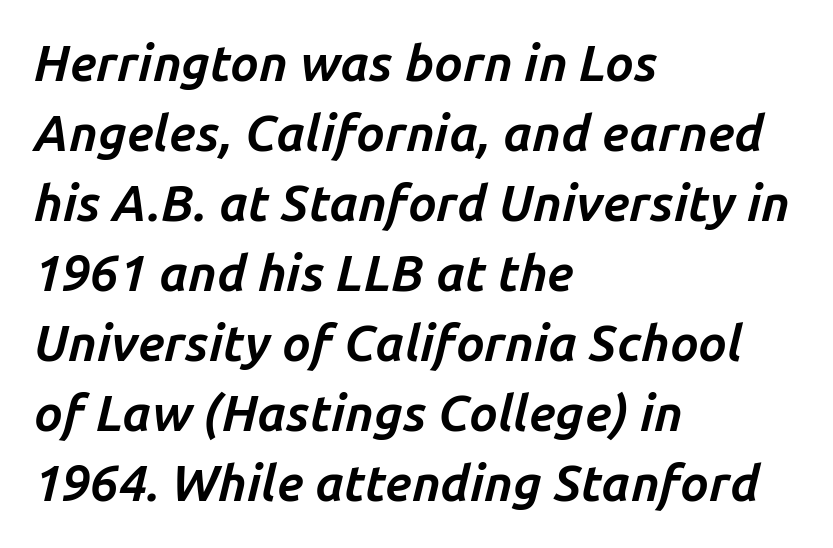
These lines are set flush left with a ragged right edge. Italic? Definitely — the glyphs are oblique. The passage shown is not underscored anywhere. Emphasis by weight is at full strength: bold. A typesetter would call this proportional, since set widths differ per character.
